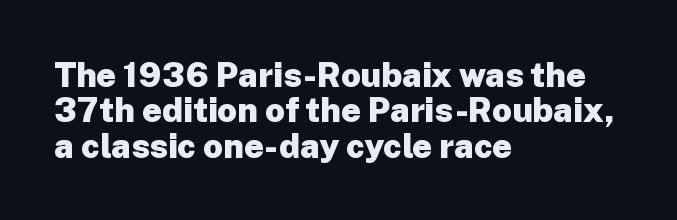
This is roman type, the default non-slanted kind. The glyphs in this specimen are sans serif. Horizontal alignment here is leftward, the default for most running prose. Descender tails drop into unmarked territory.
